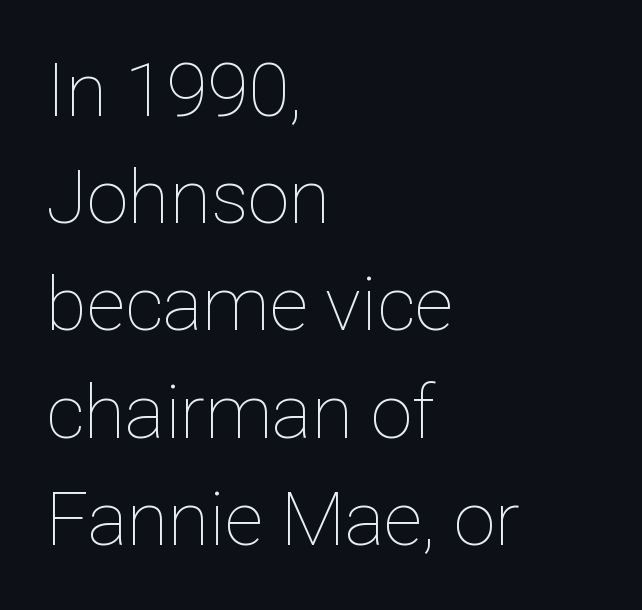
Italic? Not at all — the glyphs are vertical. A typesetter would call this proportional, since set widths differ per character. Weight class: somewhere from thin through regular. Lines of text with bare space underneath. Tracking here is standard; glyphs follow each other at the usual distance.
